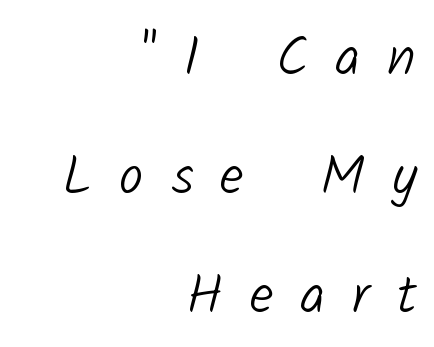
Q: Is the text bold? A: No.
Q: Is the typeface a serif or a sans-serif typeface? A: Sans-serif.
Q: Is the text underlined? A: No.
Q: How is the paragraph aligned? A: Right-aligned.
Q: Is the spacing between letters normal or unusually wide? A: Unusually wide.
Q: Is the spacing between lines tight, normal or loose? A: Loose.
Q: Width (condensed, normal, or wide)? A: Normal.
Q: Stroke contrast? A: Low.
Q: x-height? A: Medium.
Q: Monospaced? A: No.
